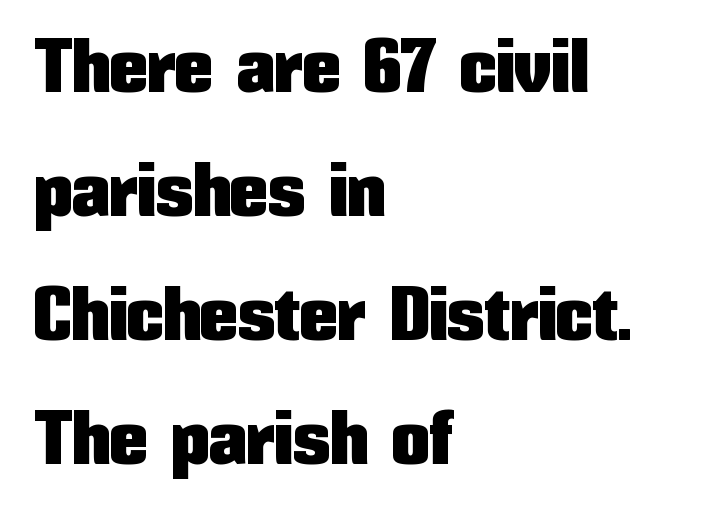
The image shows 76 px condensed sans-serif type, upright; set left-aligned, normal line spacing (1.63x), normal letter spacing, not underlined; low stroke contrast and a medium x-height.
